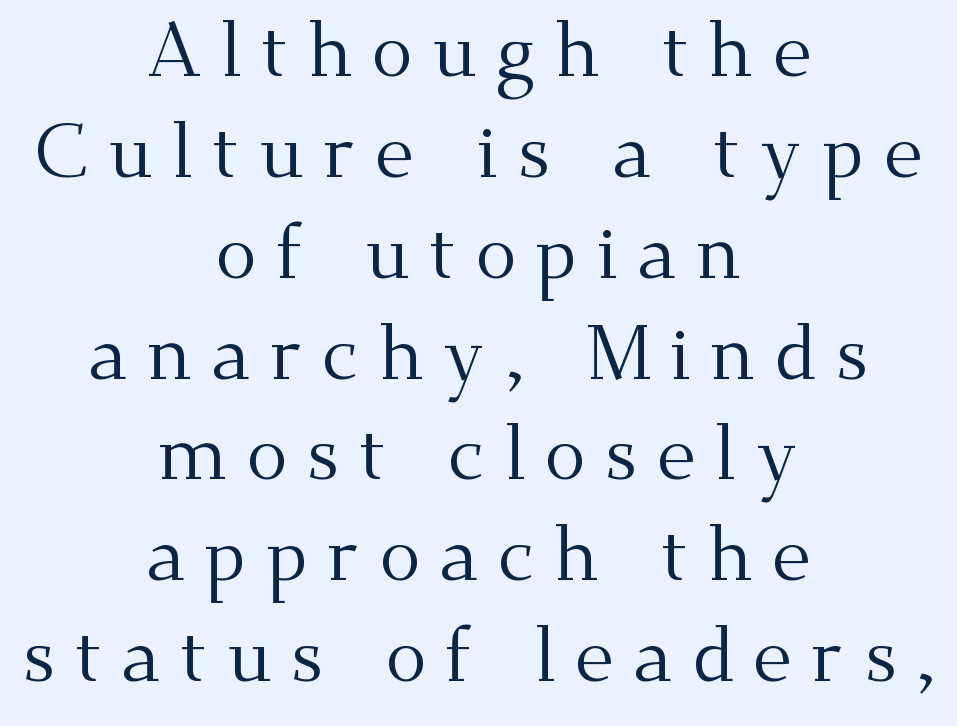
{"serif": "yes", "italic": "no", "bold": "no", "weight": "regular", "width": "normal", "stroke_contrast": "medium", "x_height": "small", "monospaced": "no", "underline": "no", "align": "center", "line_spacing": "normal", "line_spacing_ratio": 1.31, "letter_spacing": "wide", "letter_spacing_em": 0.25, "glyph_px": 77}
